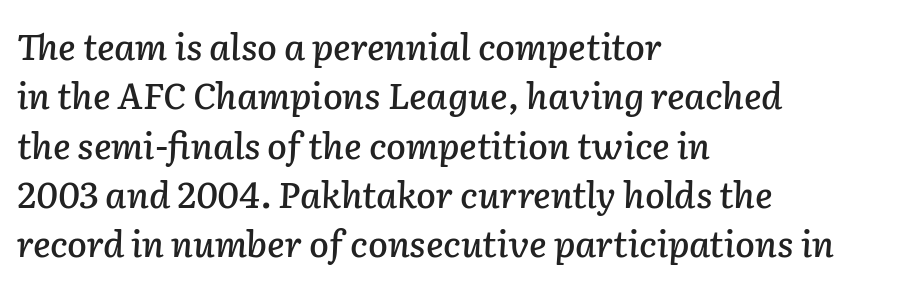
The image shows 36 px text type, italic (leaning right); set left-aligned, normal line spacing (1.37x), normal letter spacing, not underlined; low stroke contrast and a medium x-height.
